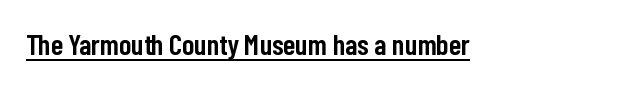
The image shows 29 px semibold, condensed sans-serif type, upright; set normal letter spacing, underlined; low stroke contrast and a medium x-height.
